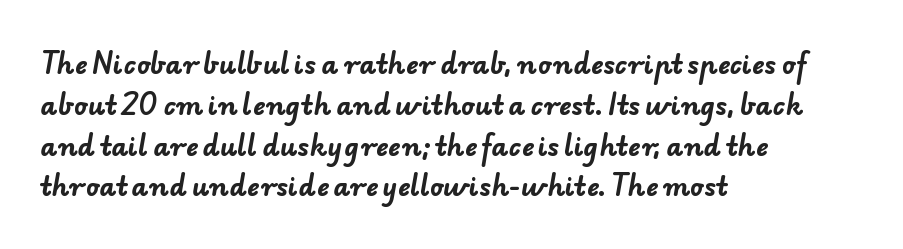
Plain, unruled lines of type. The passage shown has conventional tracking throughout. The paragraph has a hard left edge and a soft right edge. These lines sit exactly where default settings would place them. These lines carry a lot of weight — the face is fully bold.
